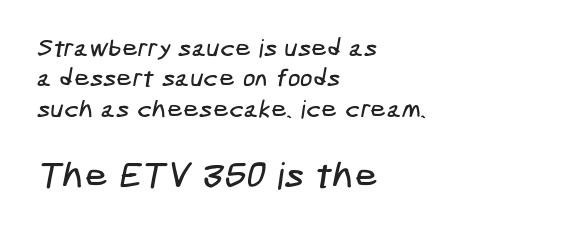
{"serif": "no", "width": "condensed", "stroke_contrast": "low", "x_height": "medium", "underline": "no", "align": "left", "line_spacing_ratio": 1.22, "letter_spacing": "normal", "letter_spacing_em": 0.0, "larger_block": "second", "size_ratio": 1.48, "glyph_px": 37}
